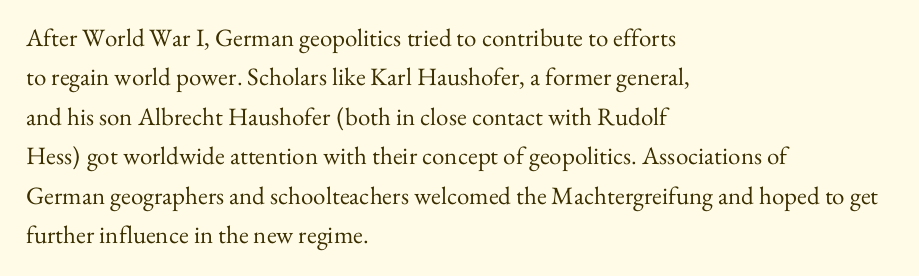
Q: Is the text bold? A: No.
Q: Is the text italic (slanted)? A: No, it is upright.
Q: Is the text underlined? A: No.
Q: How is the paragraph aligned? A: Left-aligned.
Q: Is the spacing between letters normal or unusually wide? A: Normal.
Q: Is the spacing between lines tight, normal or loose? A: Normal.
